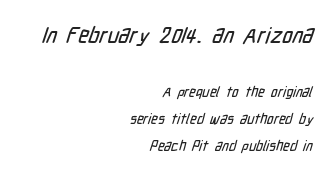
Note: larger setting up top, smaller setting below. Students, note that the glyphs here touch the page at normal intervals. All the whitespace from short lines collects on the left. Students, observe: this is what heavily led, spacious text looks like. The strip under each line holds only bare page.
